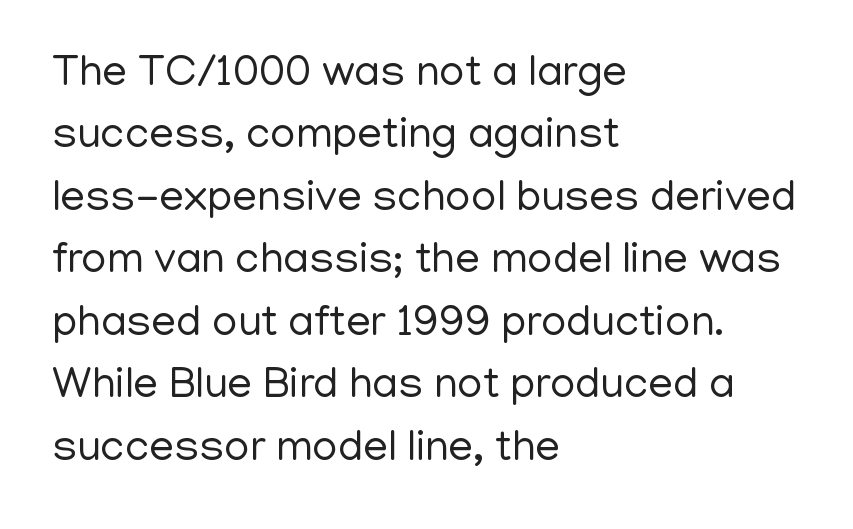
The image shows 44 px regular-weight sans-serif type, upright; set left-aligned, normal line spacing (1.42x), normal letter spacing, not underlined; low stroke contrast and a medium x-height.
